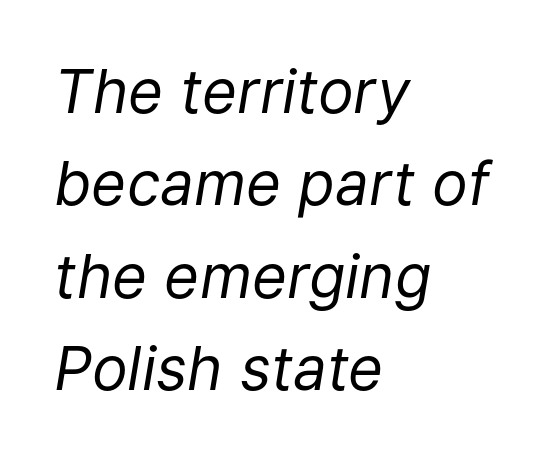
The typesetting does not lean heavy: it is not bold. The gap between lines stays unmarked. Honestly, the row spacing looks completely unremarkable. This sample has the flowing, uneven cadence of proportional lettering. Which margin do the lines hug? The left one — the right edge is uneven.
